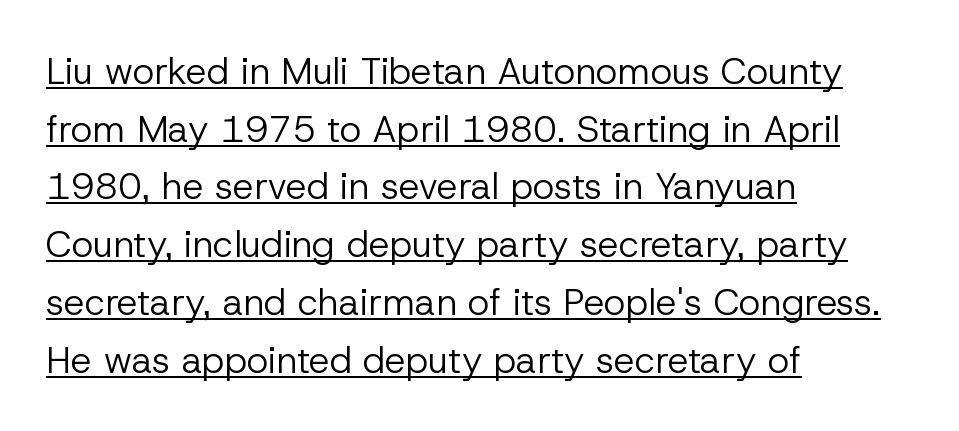
The image shows 37 px regular-weight sans-serif type, upright; set left-aligned, normal line spacing (1.56x), normal letter spacing, underlined; low stroke contrast and a medium x-height.
